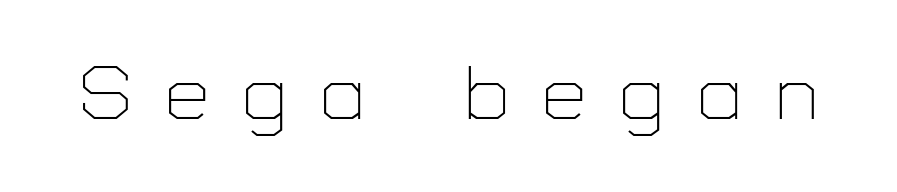
{"serif": "no", "italic": "no", "bold": "no", "weight": "thin", "width": "normal", "stroke_contrast": "low", "x_height": "medium", "monospaced": "no", "underline": "no", "letter_spacing": "wide", "letter_spacing_em": 0.46, "glyph_px": 76}
